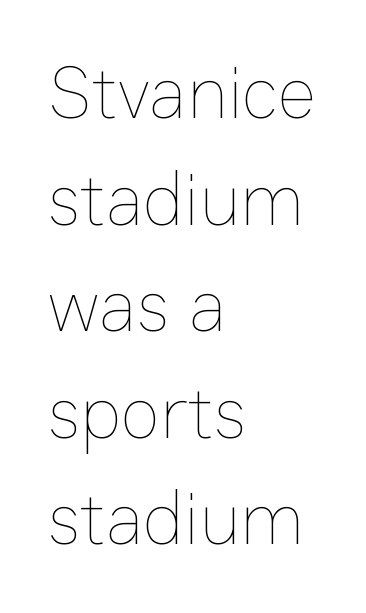
Has an underline been added? It has not. Leftover space on each line is placed entirely after the last word. No chunkiness to these letters — they're not bold. Each new line begins a customary step beneath the previous one. These lines are rendered in a variable-pitch font.
